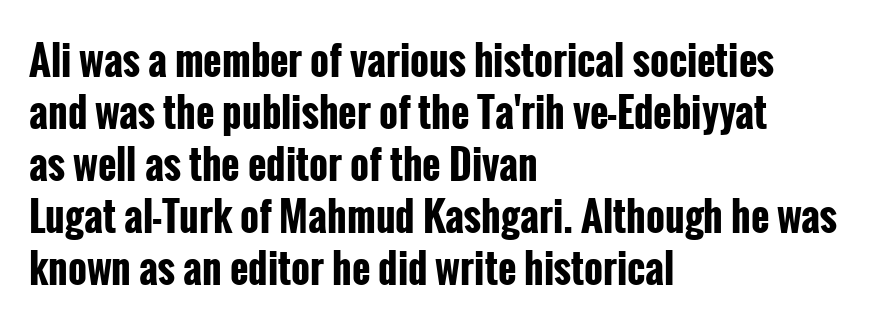
The image shows 40 px bold, condensed sans-serif type, upright; set left-aligned, normal line spacing (1.3x), normal letter spacing, not underlined; low stroke contrast and a medium x-height.
